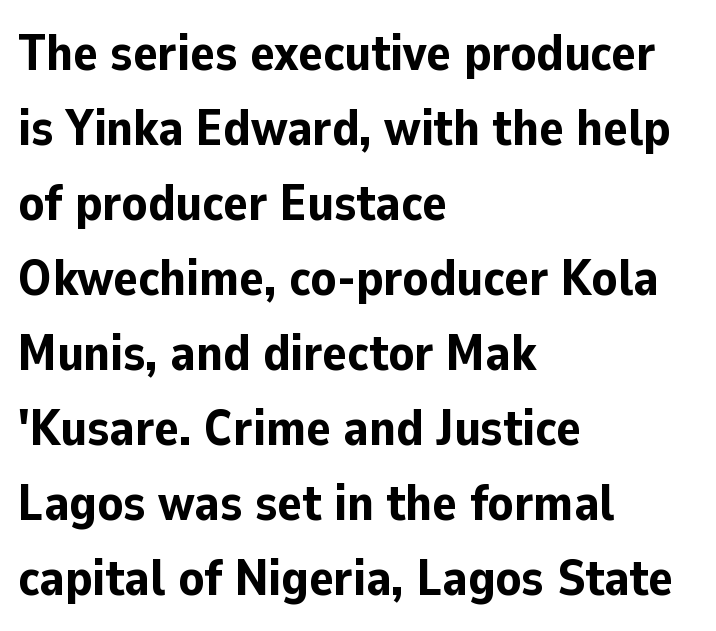
The image shows 51 px bold sans-serif type, upright; set left-aligned, normal line spacing (1.47x), normal letter spacing, not underlined; low stroke contrast and a medium x-height.
